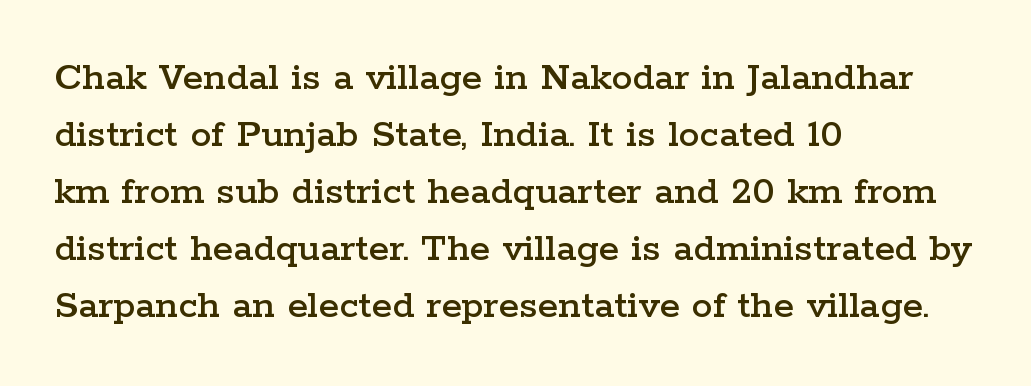
The image shows 42 px wide serif type, upright; set left-aligned, normal line spacing (1.36x), normal letter spacing, not underlined; low stroke contrast and a medium x-height.
